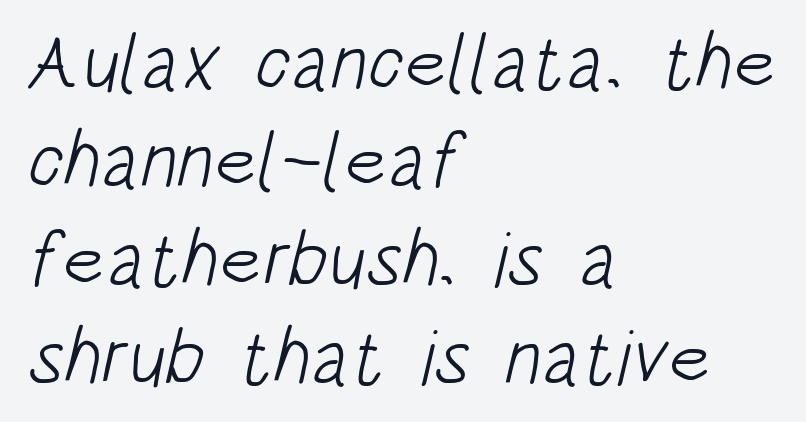
The image shows 78 px light, condensed sans-serif type; set left-aligned, normal line spacing (1.26x), normal letter spacing, not underlined; low stroke contrast and a large x-height.
